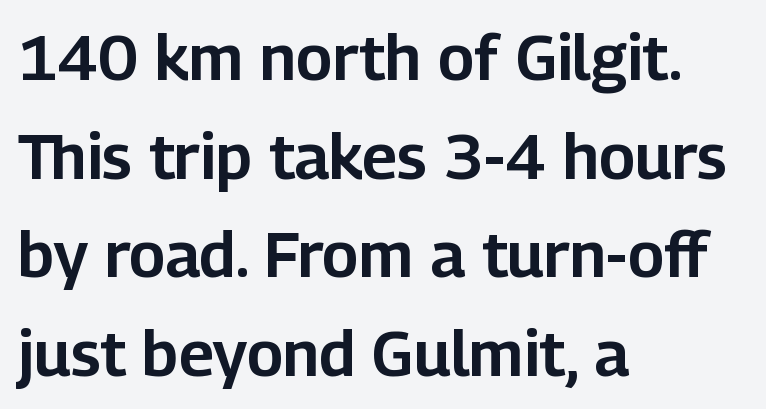
Underline: absent. Posture: straight, roman, zero tilt. Rows of type keep a routine distance in the vertical direction. Look at the tracking — it's just the regular setting, nothing added. A student would call this left alignment; a typographer would say flush left, rag right.
